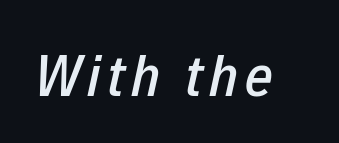
The image shows 60 px condensed type, italic (leaning right); set not underlined; low stroke contrast and a medium x-height.
